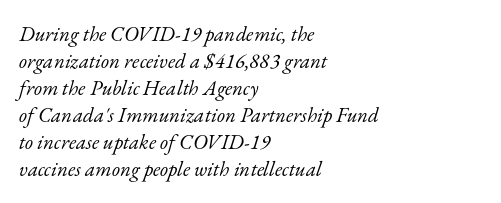
{"italic": "yes", "lean": "right", "slant_degrees": 17, "bold": "no", "underline": "no", "align": "left", "line_spacing": "normal", "line_spacing_ratio": 1.29, "letter_spacing": "normal", "letter_spacing_em": 0.0, "glyph_px": 21}
